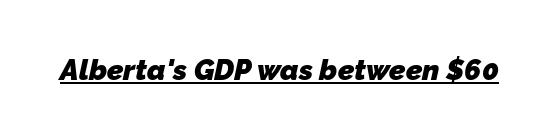
{"serif": "no", "bold": "yes", "weight": "heavy", "width": "normal", "stroke_contrast": "low", "x_height": "medium", "monospaced": "no", "underline": "yes", "letter_spacing": "normal", "letter_spacing_em": 0.0, "glyph_px": 29}
